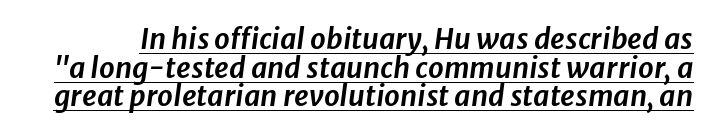
The image shows 28 px text type, italic (leaning right); set tight line spacing (1.02x), normal letter spacing, underlined; low stroke contrast and a medium x-height.
